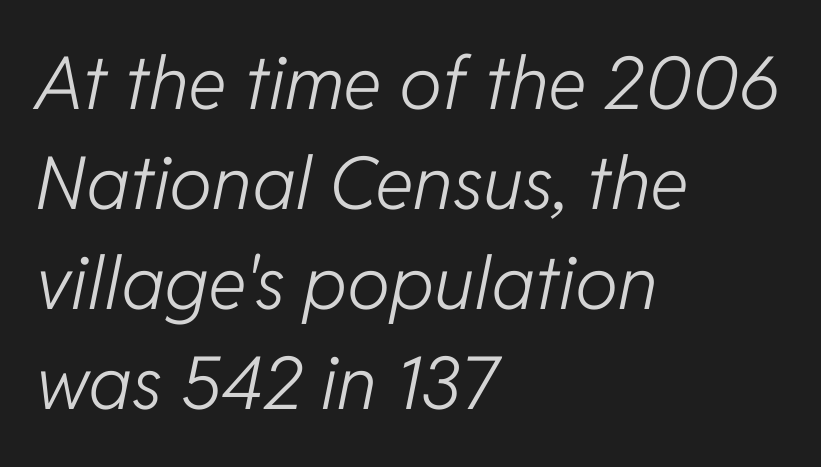
Stems here are at most as thick as an everyday book face. Interline gaps are of average width in this sample. Nothing unusual about the tracking: characters are spaced as the font intends. Yep, that's italic — everything's leaning. Spacing verdict: proportional, widths tailored to each character. Rule under the text: the space is simply empty.
